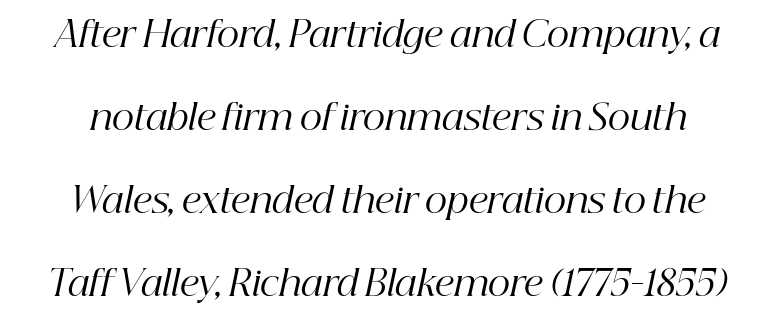
The image shows 35 px regular-weight serif type, italic (leaning right); set loose line spacing (2.37x), normal letter spacing, not underlined; high stroke contrast and a medium x-height.
